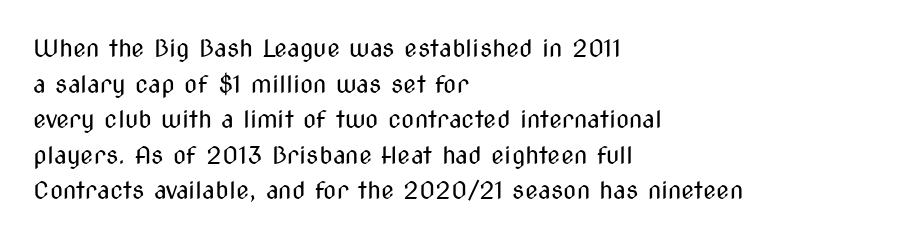
No italicization has been applied; the sample stays upright. Each line starts at the same left margin while the right side varies. Weight: regular or lighter. Compared with typical paragraphs, the rows here are spaced about the same. No extra tracking has been applied to these lines. Any mark beneath the type? The region is blank.
